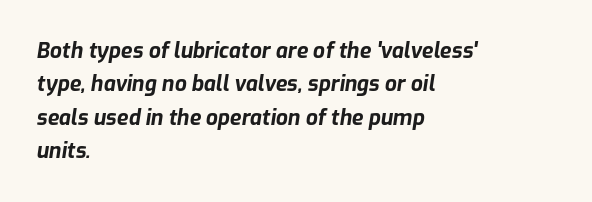
Q: Is the text bold? A: Yes.
Q: Is the text italic (slanted)? A: Yes, it leans right by about 9 degrees.
Q: Is the text underlined? A: No.
Q: How is the paragraph aligned? A: Left-aligned.
Q: Is the spacing between letters normal or unusually wide? A: Normal.
Q: Is the spacing between lines tight, normal or loose? A: Normal.
